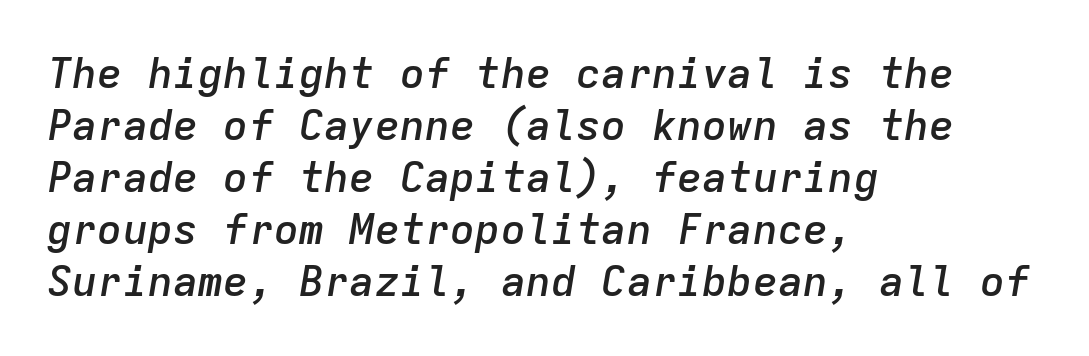
The image shows 42 px semibold type, italic (leaning right), monospaced; set left-aligned, line spacing 1.24x, normal letter spacing, not underlined; low stroke contrast and a medium x-height.
